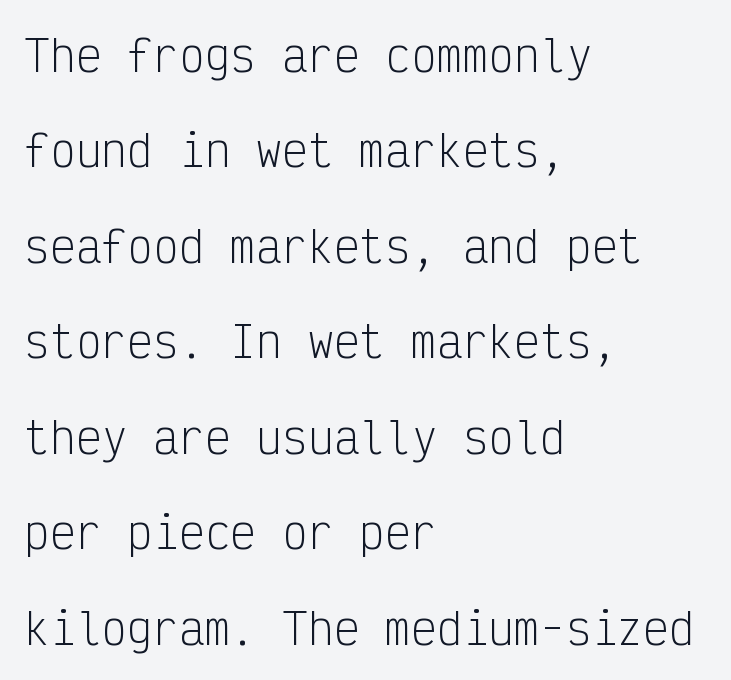
Q: Is the text bold? A: No.
Q: Is the text italic (slanted)? A: No, it is upright.
Q: Is the typeface a serif or a sans-serif typeface? A: Sans-serif.
Q: Is the text underlined? A: No.
Q: How is the paragraph aligned? A: Left-aligned.
Q: Is the spacing between letters normal or unusually wide? A: Normal.
Q: Is the spacing between lines tight, normal or loose? A: Loose.
Q: Width (condensed, normal, or wide)? A: Condensed.
Q: Stroke contrast? A: Low.
Q: x-height? A: Medium.
Q: Monospaced? A: Yes.
